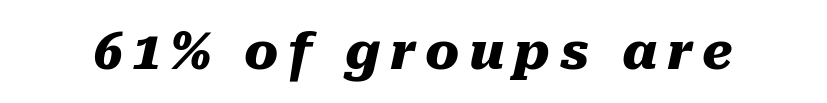
{"italic": "yes", "lean": "right", "slant_degrees": 10, "bold": "yes", "weight": "heavy", "width": "normal", "stroke_contrast": "medium", "x_height": "medium", "monospaced": "no", "underline": "no", "glyph_px": 51}
